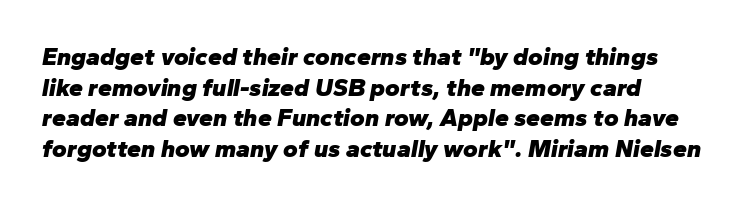
{"italic": "yes", "lean": "right", "slant_degrees": 10, "bold": "yes", "underline": "no", "line_spacing_ratio": 1.23, "letter_spacing": "normal", "letter_spacing_em": 0.0, "glyph_px": 25}
